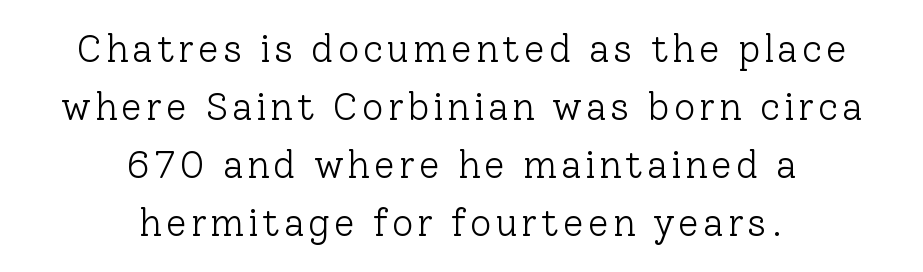
{"serif": "yes", "italic": "no", "bold": "no", "weight": "light", "width": "normal", "stroke_contrast": "low", "x_height": "medium", "monospaced": "no", "underline": "no", "align": "center", "line_spacing": "normal", "line_spacing_ratio": 1.53, "glyph_px": 38}
